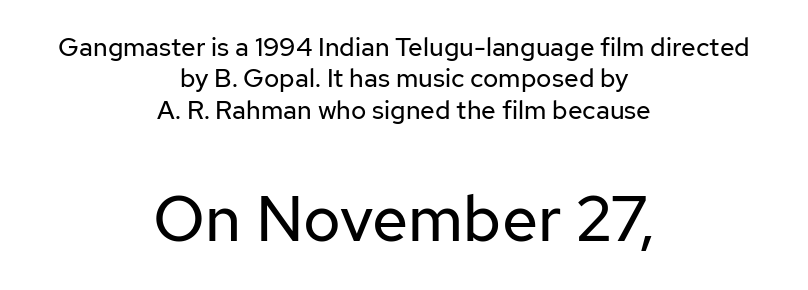
The typesetter chose a symmetrical, centered arrangement here. Letters rest on an invisible, unmarked baseline. The typesetting does not lean heavy: it is not bold. Tall strokes in this sample are plumb rather than angled.
